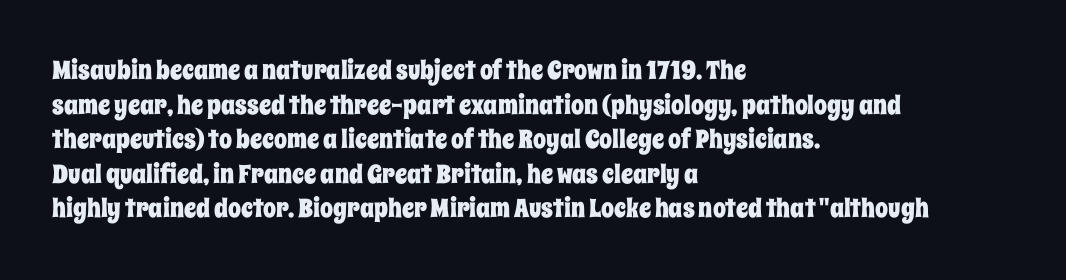
The image shows 26 px text type, upright; set left-aligned, normal line spacing (1.33x), normal letter spacing, not underlined.
